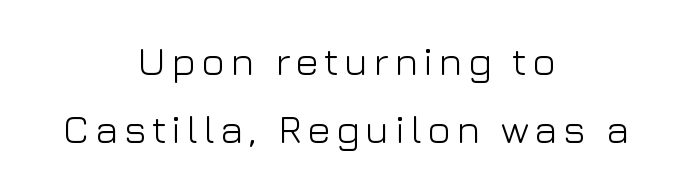
The image shows 40 px light sans-serif type, upright; set centered, normal line spacing (1.7x), not underlined; low stroke contrast and a medium x-height.
